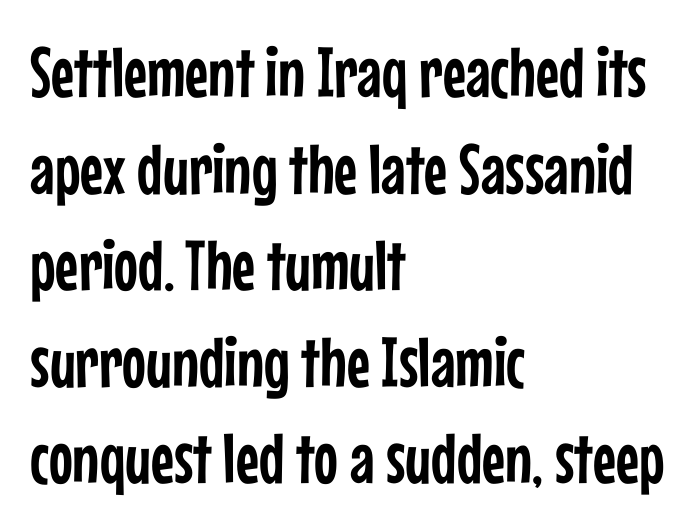
The image shows 71 px condensed sans-serif type, upright; set left-aligned, normal line spacing (1.36x), normal letter spacing, not underlined; low stroke contrast and a medium x-height.
